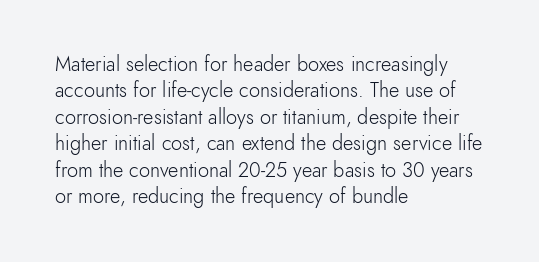
The image shows 20 px text type, upright; set left-aligned, normal line spacing (1.32x), normal letter spacing, not underlined.
